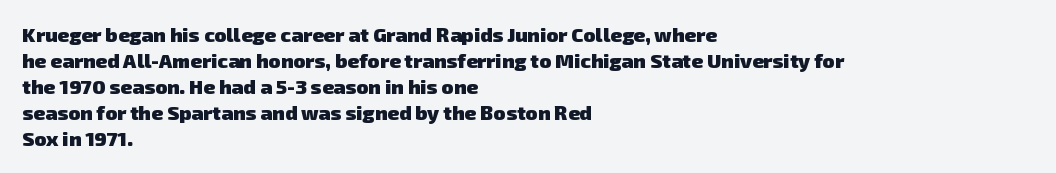
The image shows 20 px bold type; set left-aligned, normal line spacing (1.3x), normal letter spacing, not underlined.
